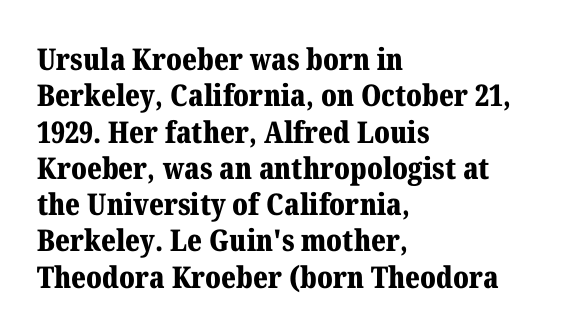
Q: Is the text bold? A: Yes.
Q: Is the text italic (slanted)? A: No, it is upright.
Q: Is the typeface a serif or a sans-serif typeface? A: Serif.
Q: Is the text underlined? A: No.
Q: How is the paragraph aligned? A: Left-aligned.
Q: Is the spacing between letters normal or unusually wide? A: Normal.
Q: Width (condensed, normal, or wide)? A: Normal.
Q: Stroke contrast? A: Medium.
Q: x-height? A: Medium.
Q: Monospaced? A: No.
